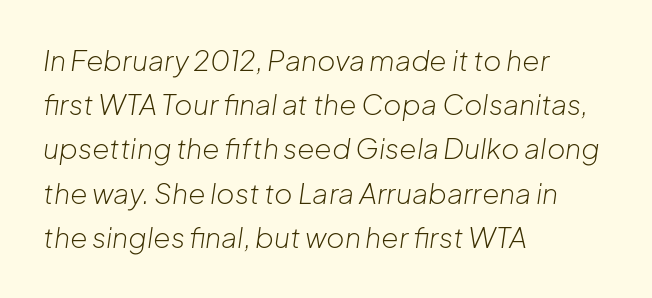
The image shows 28 px light type, italic (leaning right); set left-aligned, normal line spacing (1.58x), normal letter spacing, not underlined; low stroke contrast and a medium x-height.
